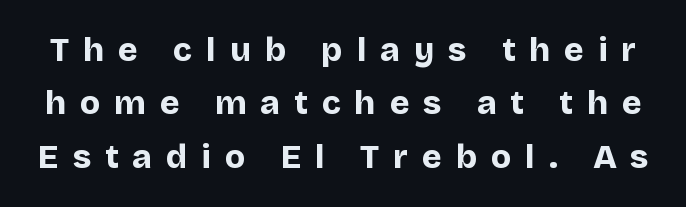
The image shows 33 px bold sans-serif type, upright; set normal line spacing (1.62x), unusually wide letter spacing (+0.43 em), not underlined; low stroke contrast and a large x-height.
